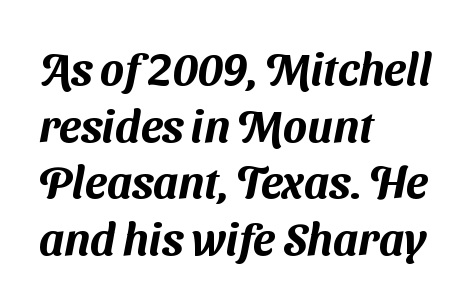
{"serif": "no", "width": "normal", "stroke_contrast": "medium", "x_height": "medium", "monospaced": "no", "underline": "no", "align": "left", "line_spacing": "normal", "line_spacing_ratio": 1.26, "letter_spacing": "normal", "letter_spacing_em": 0.0, "glyph_px": 45}
